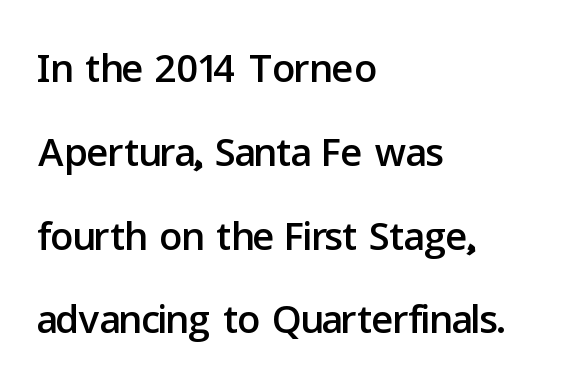
{"serif": "no", "italic": "no", "width": "normal", "stroke_contrast": "low", "x_height": "medium", "monospaced": "no", "underline": "no", "align": "left", "line_spacing": "normal", "line_spacing_ratio": 1.47, "letter_spacing": "normal", "letter_spacing_em": 0.0, "glyph_px": 57}
